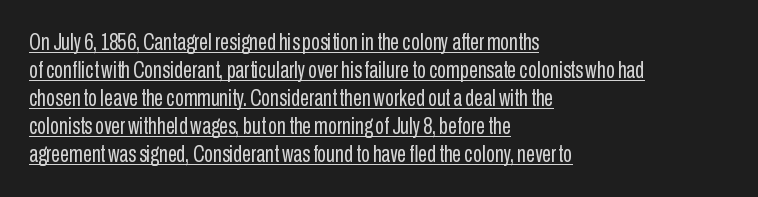
{"italic": "no", "bold": "no", "underline": "yes", "align": "left", "line_spacing_ratio": 1.22, "letter_spacing": "normal", "letter_spacing_em": 0.0, "glyph_px": 23}
